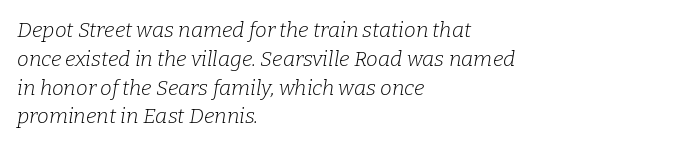
If you drew a ruler down the left edge, every line would touch it. The zone under the glyphs is completely vacant. Each stroke keeps to a modest, everyday thickness or less. The horizontal fit of the characters is conventional and even. Students, observe: this is what conventionally led text looks like.
